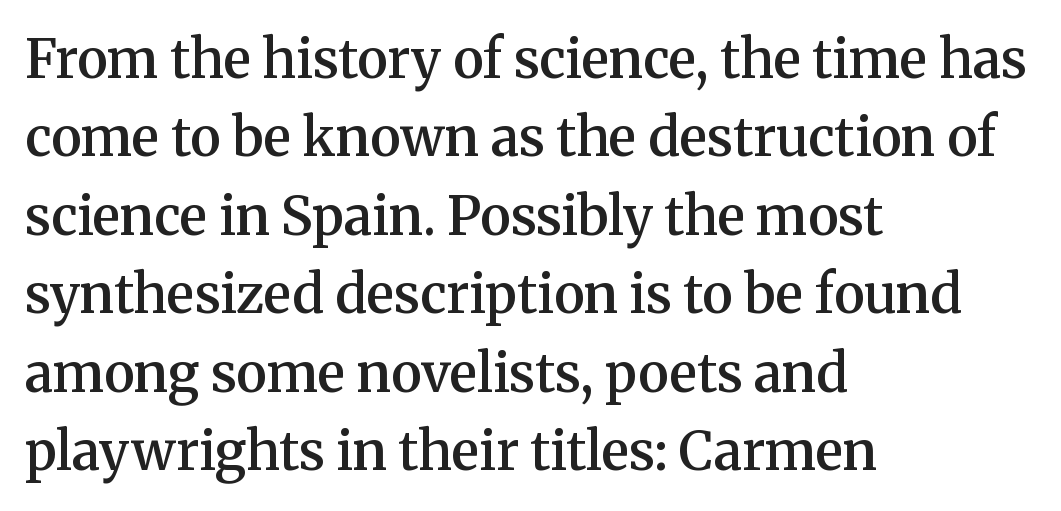
{"serif": "yes", "italic": "no", "bold": "semi", "weight": "semibold", "width": "normal", "stroke_contrast": "medium", "x_height": "medium", "monospaced": "no", "underline": "no", "align": "left", "line_spacing": "normal", "line_spacing_ratio": 1.48, "letter_spacing": "normal", "letter_spacing_em": 0.0, "glyph_px": 53}
